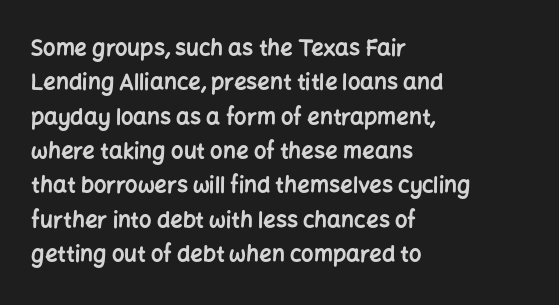
{"italic": "no", "bold": "yes", "underline": "no", "align": "left", "line_spacing": "normal", "line_spacing_ratio": 1.56, "letter_spacing": "normal", "letter_spacing_em": 0.0, "glyph_px": 22}
